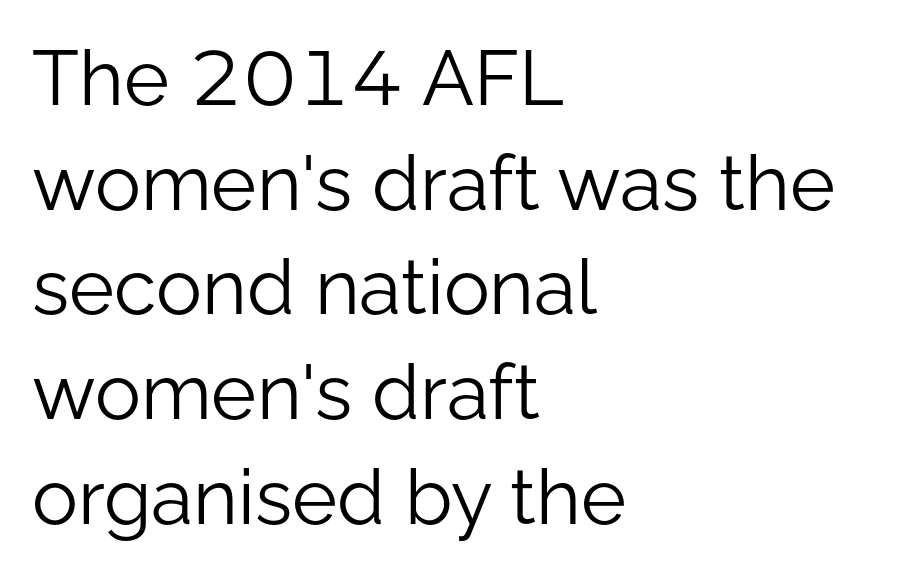
{"serif": "no", "italic": "no", "bold": "no", "weight": "light", "width": "normal", "stroke_contrast": "low", "x_height": "medium", "monospaced": "no", "underline": "no", "align": "left", "line_spacing": "normal", "line_spacing_ratio": 1.36, "letter_spacing": "normal", "letter_spacing_em": 0.0, "glyph_px": 77}
